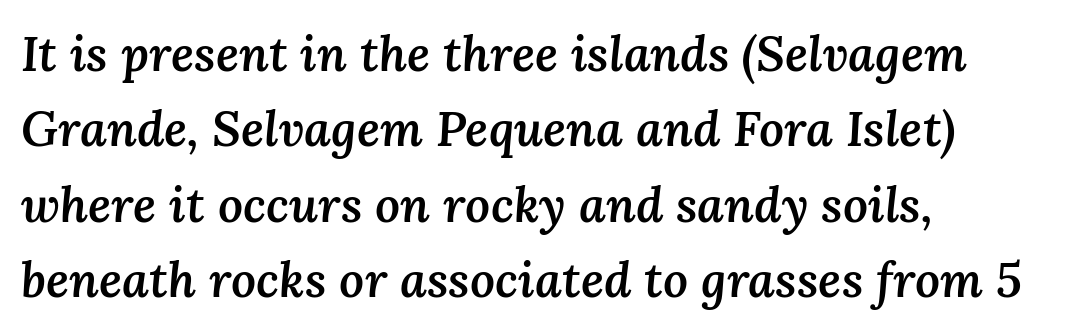
Would a proofreader flag this as italicized? Yes. The strip under each line holds only bare page. Words appear dense and cohesive because spacing is normal. Regarding leading, the lines here are spaced in the standard way. The typesetting leans somewhat heavy: a semibold. A typesetter would call this proportional, since set widths differ per character.
